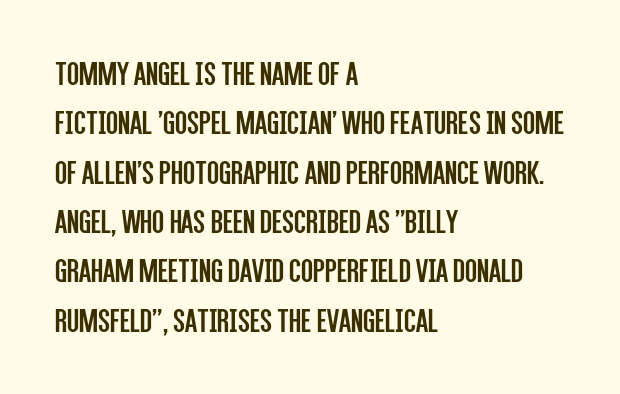
Q: Is the text bold? A: No.
Q: Is the text italic (slanted)? A: No, it is upright.
Q: Is the typeface a serif or a sans-serif typeface? A: Sans-serif.
Q: Is the text underlined? A: No.
Q: How is the paragraph aligned? A: Left-aligned.
Q: Is the spacing between letters normal or unusually wide? A: Normal.
Q: Is the spacing between lines tight, normal or loose? A: Normal.
Q: Width (condensed, normal, or wide)? A: Condensed.
Q: Stroke contrast? A: Low.
Q: x-height? A: Large.
Q: Monospaced? A: No.
